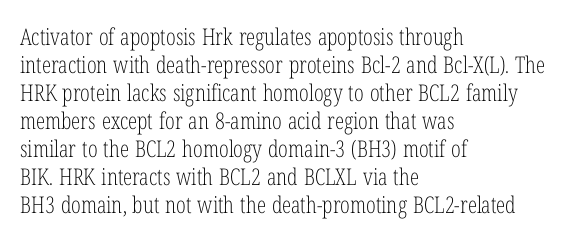
The image shows 23 px text type, upright; set left-aligned, line spacing 1.22x, normal letter spacing, not underlined.
